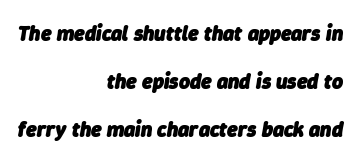
Plenty of ink on the page — the face is bold. The space directly below the letters is spotless. Nothing unusual about the tracking: characters are spaced as the font intends. Visually the block forms a straight wall on the right and a jagged coastline on the left. Posture: slanted.
